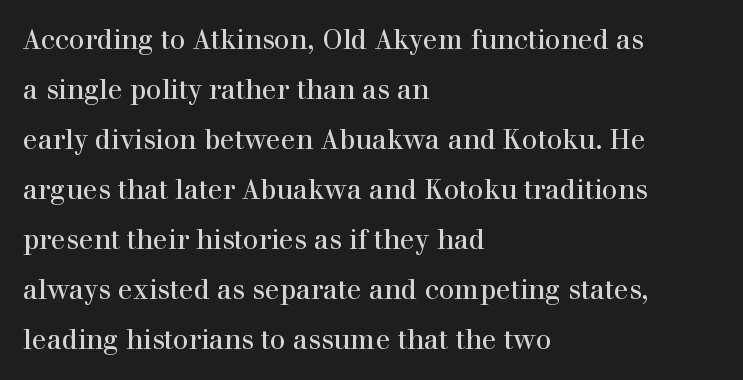
The image shows 27 px text type, upright; set left-aligned, line spacing 1.85x, normal letter spacing, not underlined.
